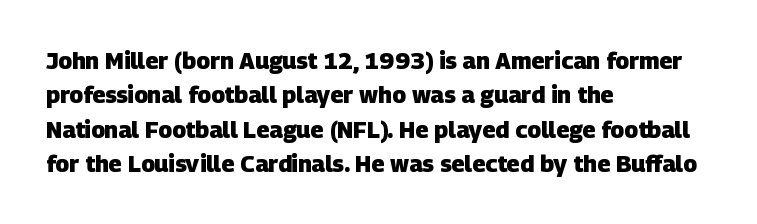
Q: Is the text bold? A: Yes.
Q: Is the text underlined? A: No.
Q: How is the paragraph aligned? A: Left-aligned.
Q: Is the spacing between letters normal or unusually wide? A: Normal.
Q: Is the spacing between lines tight, normal or loose? A: Normal.
